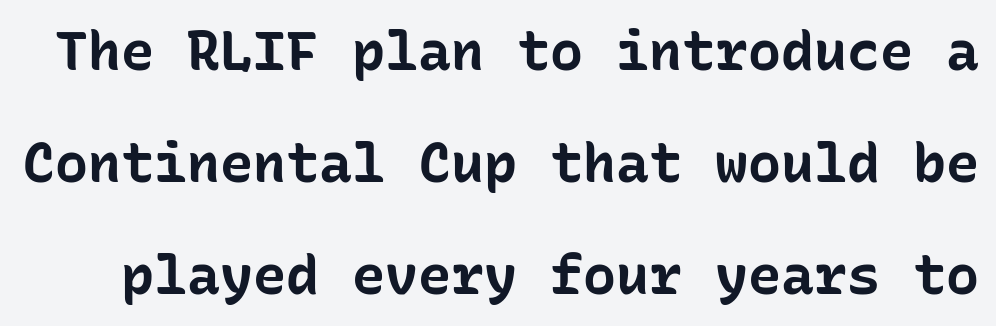
{"serif": "no", "italic": "no", "bold": "yes", "weight": "bold", "width": "normal", "stroke_contrast": "low", "x_height": "medium", "monospaced": "yes", "underline": "no", "line_spacing": "loose", "line_spacing_ratio": 2.04, "letter_spacing": "normal", "letter_spacing_em": 0.0, "glyph_px": 55}
